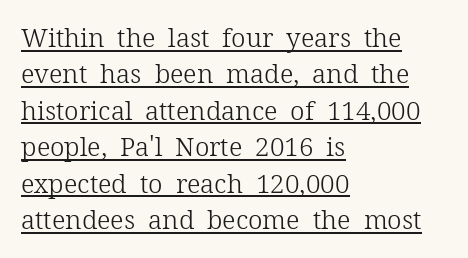
The image shows 26 px text type, upright; set left-aligned, normal line spacing (1.4x), normal letter spacing, underlined.
